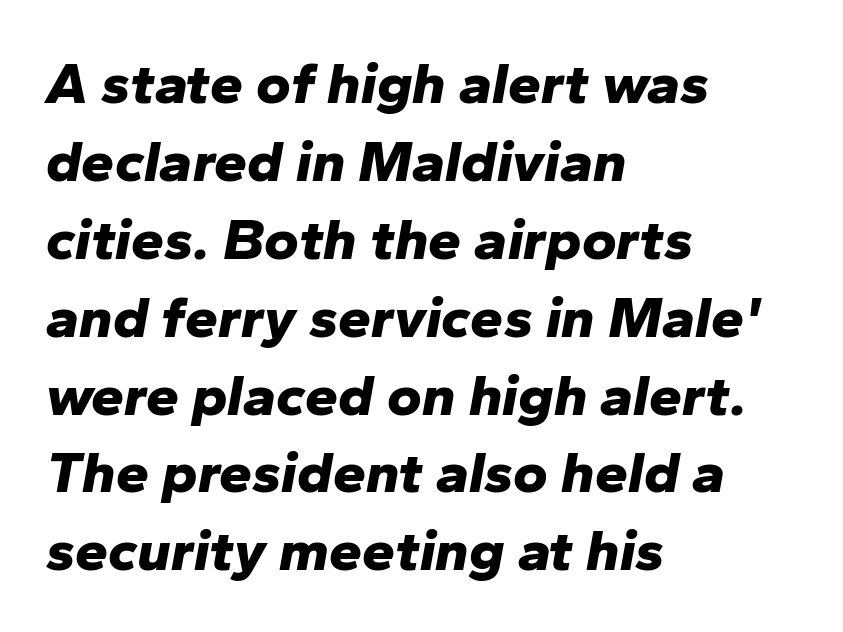
{"italic": "yes", "lean": "right", "slant_degrees": 10, "bold": "yes", "weight": "bold", "width": "normal", "stroke_contrast": "low", "x_height": "medium", "monospaced": "no", "underline": "no", "align": "left", "line_spacing": "normal", "line_spacing_ratio": 1.32, "letter_spacing": "normal", "letter_spacing_em": 0.0, "glyph_px": 59}
